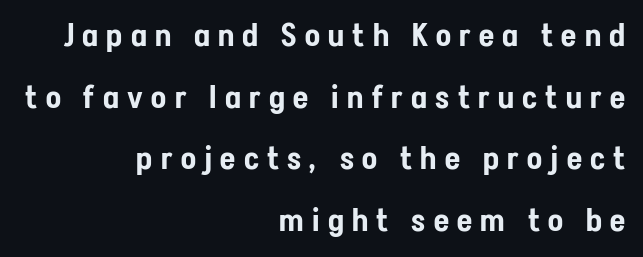
Q: Is the text italic (slanted)? A: No, it is upright.
Q: Is the typeface a serif or a sans-serif typeface? A: Sans-serif.
Q: Is the text underlined? A: No.
Q: How is the paragraph aligned? A: Right-aligned.
Q: Is the spacing between letters normal or unusually wide? A: Unusually wide.
Q: Is the spacing between lines tight, normal or loose? A: Loose.
Q: Width (condensed, normal, or wide)? A: Condensed.
Q: Stroke contrast? A: Low.
Q: x-height? A: Medium.
Q: Monospaced? A: No.
